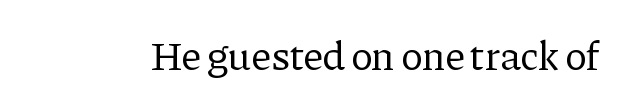
Q: Is the text bold? A: No.
Q: Is the text italic (slanted)? A: No, it is upright.
Q: Is the typeface a serif or a sans-serif typeface? A: Serif.
Q: Is the text underlined? A: No.
Q: Is the spacing between letters normal or unusually wide? A: Normal.
Q: Width (condensed, normal, or wide)? A: Normal.
Q: Stroke contrast? A: Low.
Q: x-height? A: Medium.
Q: Monospaced? A: No.
